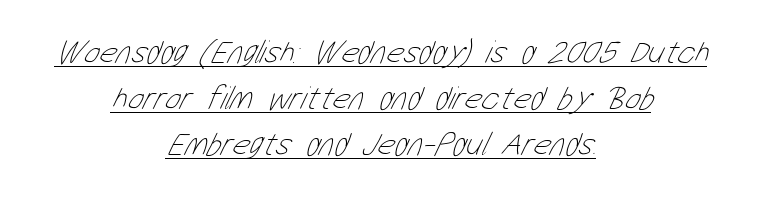
In terms of leading, this rendering sits right in the middle. Standard letterfit; no display-style spreading of the glyphs. Think of a printed novel: that variable character pitch is what you see here. Is there an underline? Yes — a line sits under the letters. These lines are centered, leaving both edges ragged. Is the stroke heavy? The answer is a plain regular-or-lighter.
